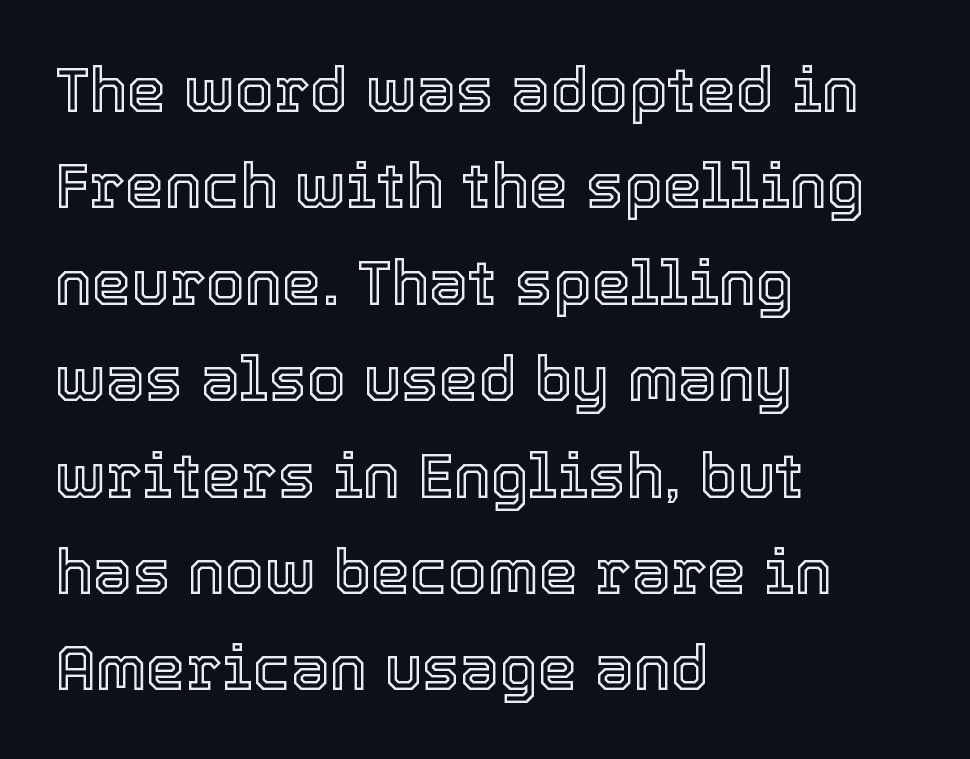
The image shows 63 px text type, upright; set left-aligned, normal line spacing (1.53x), normal letter spacing, not underlined; a medium x-height.
